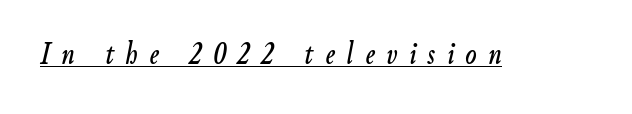
{"italic": "yes", "lean": "right", "slant_degrees": 9, "width": "condensed", "stroke_contrast": "low", "x_height": "small", "monospaced": "no", "underline": "yes", "letter_spacing": "wide", "letter_spacing_em": 0.35, "glyph_px": 33}
